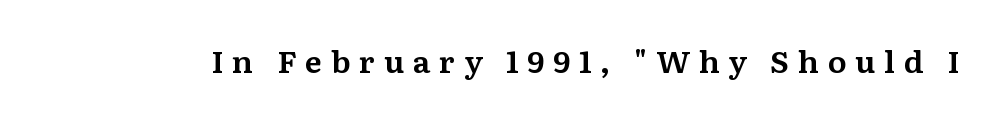
The image shows 31 px serif type, upright; set unusually wide letter spacing (+0.28 em), not underlined; medium stroke contrast and a medium x-height.
